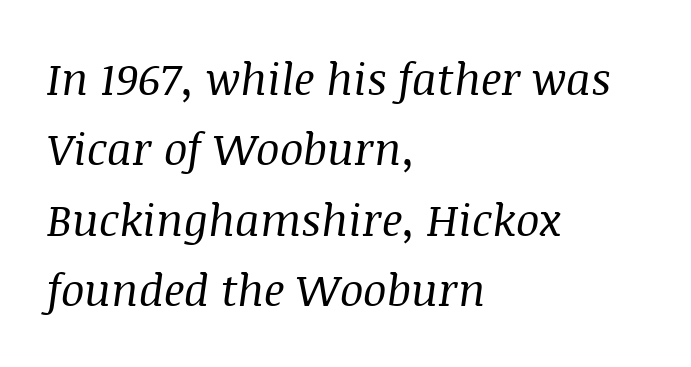
Normally led — the rows are evenly, conventionally spaced. Does the copy run flush right? No — it runs flush left. In terms of posture, this sample is oblique. The characters display serif detailing at their extremities. Inter-character spacing is left at the font's built-in metrics. No heavy texture on the line: the type isn't bold.
